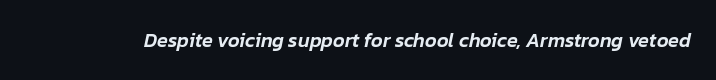
No extra tracking has been applied to these lines. The typography opts for an oblique posture over an upright one. Descenders are the only things crossing below the line.
